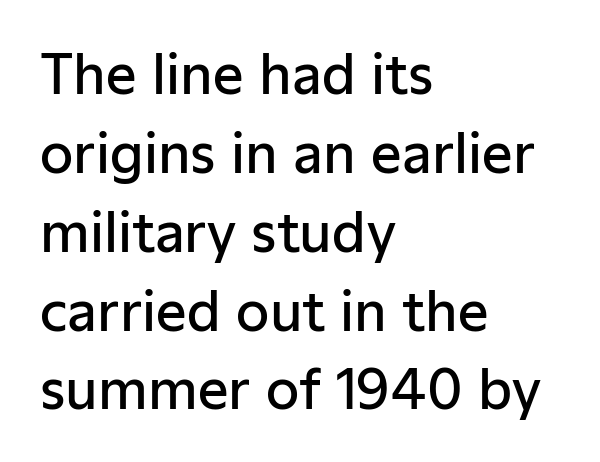
The passage shown is typeset with a sans-serif family. In terms of letterspacing, this is plain default setting. Letters rest on an invisible, unmarked baseline. The rag falls on the right side of this text block.
